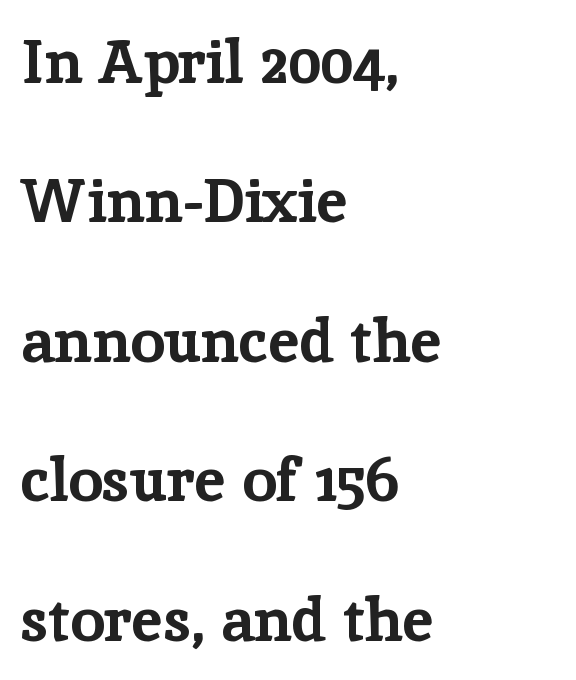
The image shows 62 px bold serif type, upright; set left-aligned, loose line spacing (2.25x), normal letter spacing, not underlined; low stroke contrast and a medium x-height.
